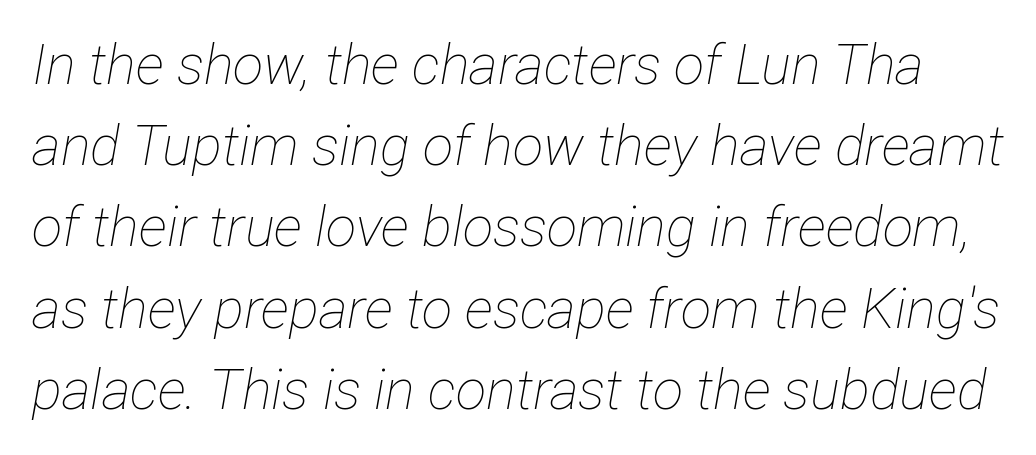
{"italic": "yes", "lean": "right", "slant_degrees": 12, "bold": "no", "weight": "thin", "width": "condensed", "stroke_contrast": "low", "x_height": "medium", "monospaced": "no", "underline": "no", "line_spacing": "normal", "line_spacing_ratio": 1.45, "letter_spacing": "normal", "letter_spacing_em": 0.0, "glyph_px": 56}
